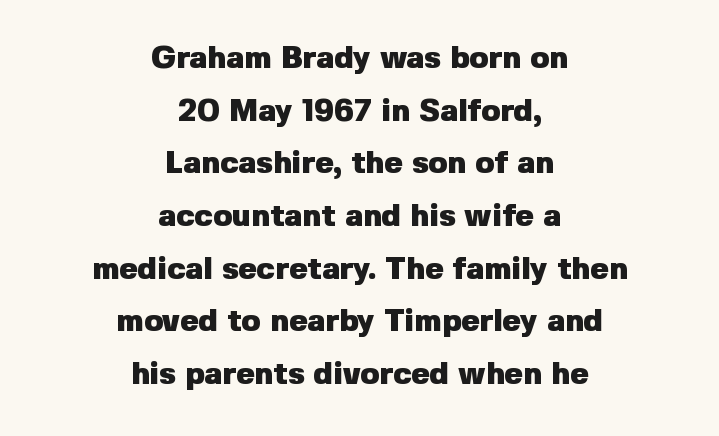
Q: Is the text bold? A: Yes.
Q: Is the text italic (slanted)? A: No, it is upright.
Q: Is the typeface a serif or a sans-serif typeface? A: Sans-serif.
Q: Is the text underlined? A: No.
Q: How is the paragraph aligned? A: Centered.
Q: Is the spacing between letters normal or unusually wide? A: Normal.
Q: Is the spacing between lines tight, normal or loose? A: Normal.
Q: Width (condensed, normal, or wide)? A: Normal.
Q: Stroke contrast? A: Low.
Q: x-height? A: Medium.
Q: Monospaced? A: No.
